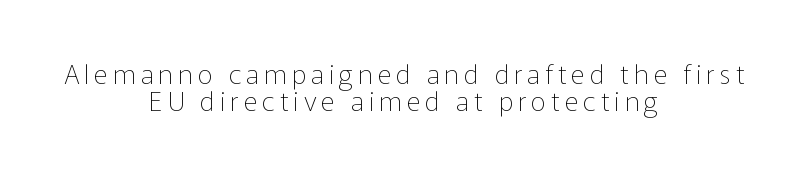
The image shows 27 px text type, upright; set centered, tight line spacing (1.0x), not underlined.
